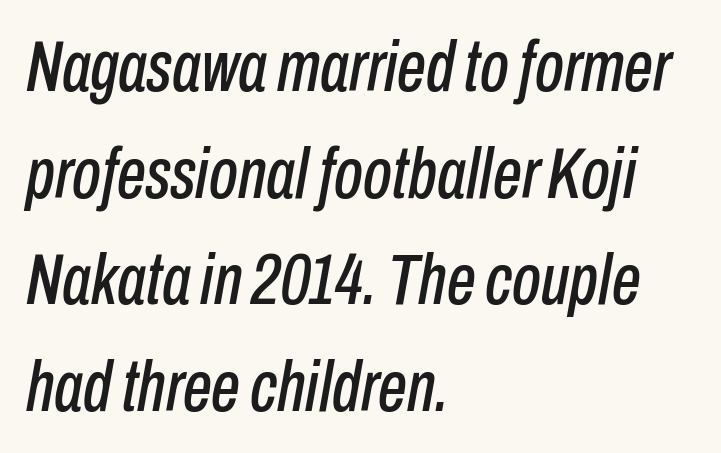
{"italic": "yes", "lean": "right", "slant_degrees": 10, "width": "condensed", "stroke_contrast": "low", "x_height": "medium", "monospaced": "no", "underline": "no", "align": "left", "line_spacing": "normal", "line_spacing_ratio": 1.46, "letter_spacing": "normal", "letter_spacing_em": 0.0, "glyph_px": 73}
